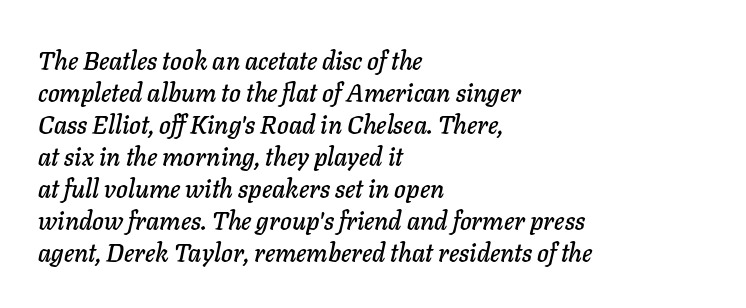
The image shows 25 px text type, italic (leaning right); set left-aligned, normal line spacing (1.28x), normal letter spacing, not underlined.
